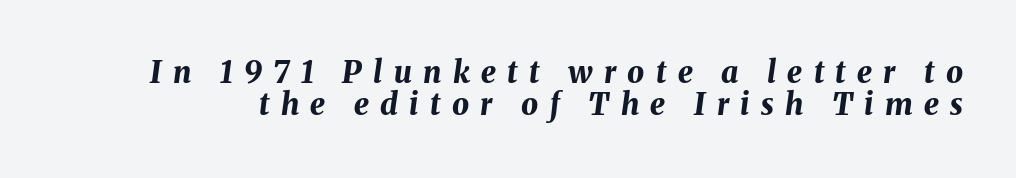
The image shows 30 px bold type, italic (leaning right); set tight line spacing (1.07x), unusually wide letter spacing (+0.38 em), not underlined; medium stroke contrast and a medium x-height.
